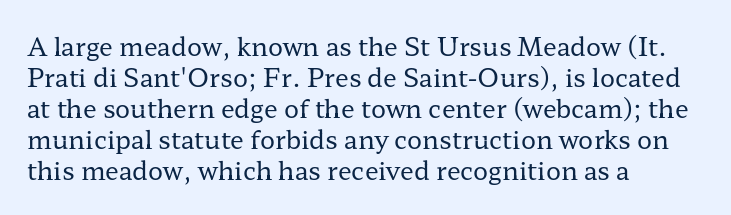
Q: Is the text bold? A: No.
Q: Is the text italic (slanted)? A: No, it is upright.
Q: Is the text underlined? A: No.
Q: How is the paragraph aligned? A: Left-aligned.
Q: Is the spacing between letters normal or unusually wide? A: Normal.
